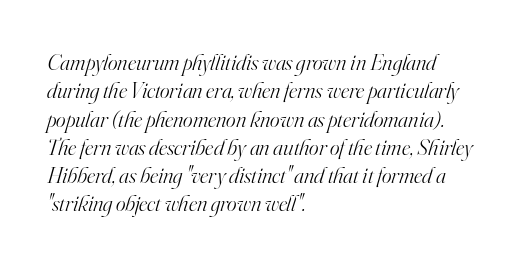
Q: Is the text bold? A: No.
Q: Is the text italic (slanted)? A: Yes, it leans right by about 16 degrees.
Q: Is the text underlined? A: No.
Q: How is the paragraph aligned? A: Left-aligned.
Q: Is the spacing between letters normal or unusually wide? A: Normal.
